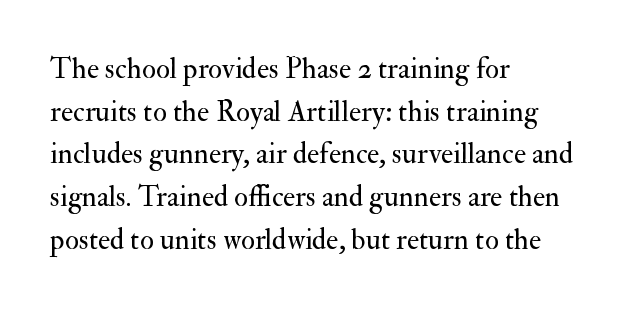
Observe the serifs anchoring each vertical stroke in this sample. The face used here is proportionally spaced, like ordinary book or web type. Style check: upright. Stems and bowls with no extra thickness — not bold. Leading matches the norm, producing a regular column. Check under the words: just untouched page.
